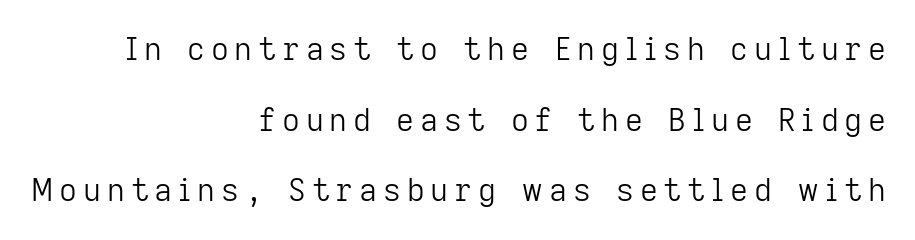
{"serif": "no", "italic": "no", "bold": "no", "weight": "light", "width": "normal", "stroke_contrast": "low", "x_height": "medium", "monospaced": "no", "underline": "no", "align": "right", "line_spacing": "loose", "line_spacing_ratio": 2.28, "glyph_px": 31}
